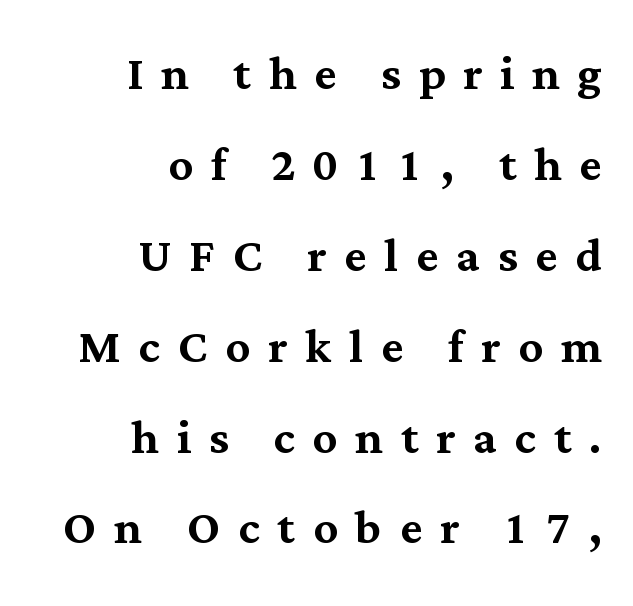
The image shows 61 px serif type, upright; set right-aligned, normal line spacing (1.49x), unusually wide letter spacing (+0.29 em), not underlined; medium stroke contrast and a medium x-height.
